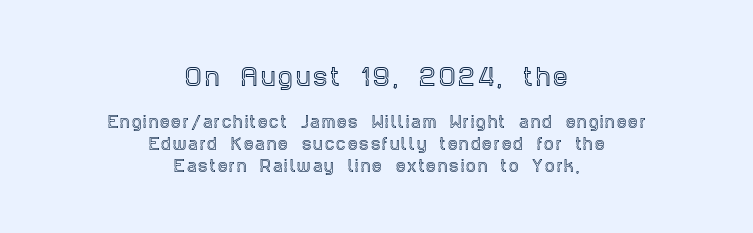
Q: Is the text italic (slanted)? A: No, it is upright.
Q: Is the text underlined? A: No.
Q: How is the paragraph aligned? A: Centered.
Q: Is the spacing between lines tight, normal or loose? A: Normal.
Q: Which block of text is set in a larger size, the first (top) or the second (bottom)? A: The first (top) one.
